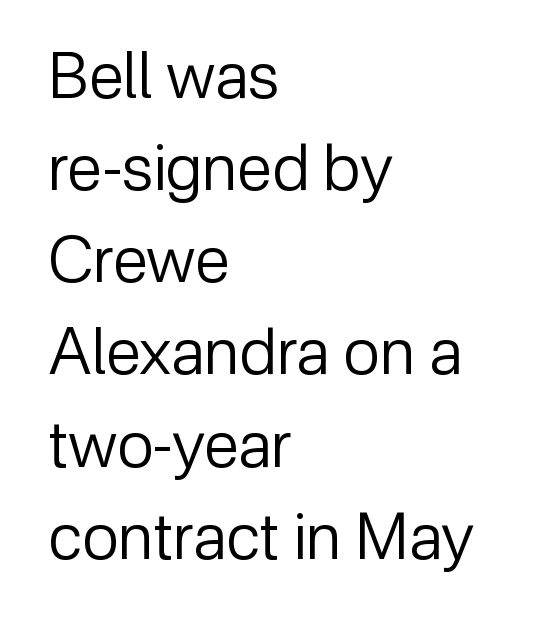
{"serif": "no", "italic": "no", "bold": "no", "weight": "regular", "width": "normal", "stroke_contrast": "low", "x_height": "medium", "monospaced": "no", "underline": "no", "align": "left", "line_spacing": "normal", "line_spacing_ratio": 1.44, "letter_spacing": "normal", "letter_spacing_em": 0.0, "glyph_px": 64}
